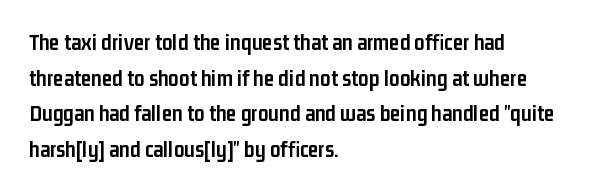
Is the block centered? No — it sits flush against the left margin. A full-strength bold gives these letters their thick strokes. The zone under the glyphs is completely vacant. This sample uses an upright cut, with every glyph sitting square on the baseline. The passage shown has conventional tracking throughout. The line-height multiplier appears to be the usual default.
